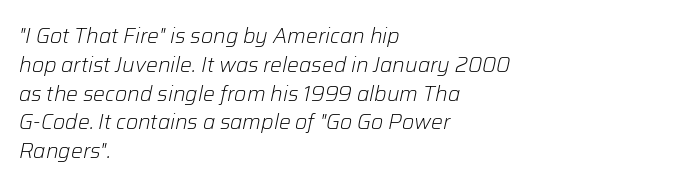
Q: Is the text bold? A: No.
Q: Is the text italic (slanted)? A: Yes, it leans right by about 12 degrees.
Q: Is the text underlined? A: No.
Q: How is the paragraph aligned? A: Left-aligned.
Q: Is the spacing between letters normal or unusually wide? A: Normal.
Q: Is the spacing between lines tight, normal or loose? A: Normal.
